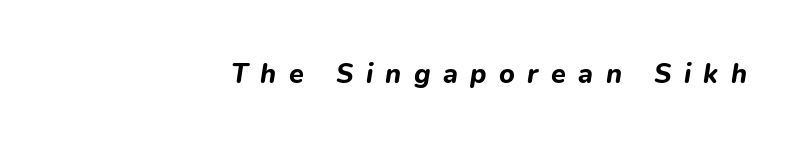
The image shows 27 px bold type, italic (leaning right); set right-aligned, unusually wide letter spacing (+0.46 em), not underlined.
